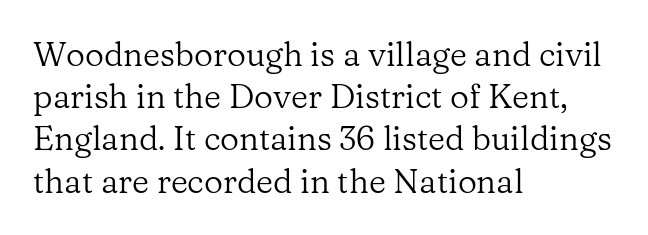
The rows are spaced the way most documents space them. Looks like regular typesetting: each glyph gets only the width it needs. A typesetter would label this face a serif. Is there any slant? The stems are plumb. Which margin do the lines hug? The left one — the right edge is uneven. Is this a heavy cut? Hardly; it is regular or lighter.
